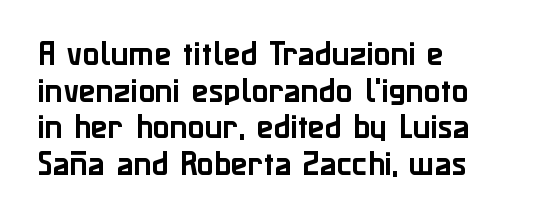
{"serif": "no", "italic": "no", "width": "normal", "stroke_contrast": "low", "x_height": "medium", "monospaced": "no", "underline": "no", "align": "left", "line_spacing": "normal", "line_spacing_ratio": 1.31, "letter_spacing": "normal", "letter_spacing_em": 0.0, "glyph_px": 28}
